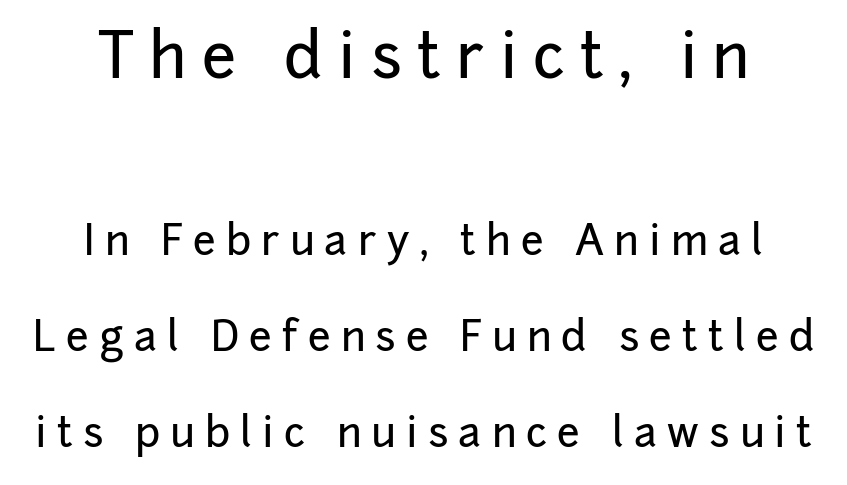
{"serif": "no", "italic": "no", "width": "normal", "stroke_contrast": "low", "x_height": "medium", "monospaced": "no", "underline": "no", "line_spacing": "loose", "line_spacing_ratio": 2.34, "letter_spacing": "wide", "letter_spacing_em": 0.25, "larger_block": "first", "size_ratio": 1.51, "glyph_px": 62}
